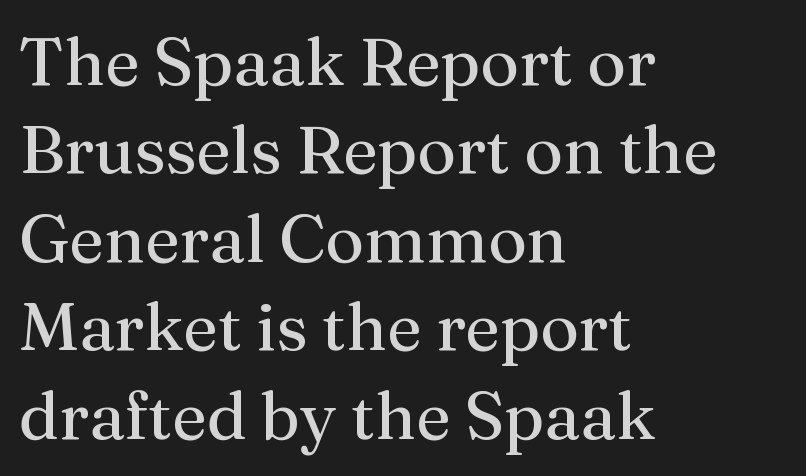
The image shows 67 px regular-weight serif type, upright; set left-aligned, normal line spacing (1.32x), normal letter spacing, not underlined; medium stroke contrast and a medium x-height.
